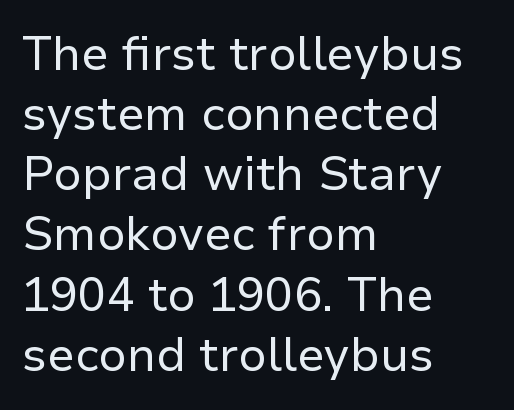
The image shows 47 px regular-weight sans-serif type, upright; set left-aligned, normal line spacing (1.28x), normal letter spacing, not underlined; low stroke contrast and a medium x-height.
